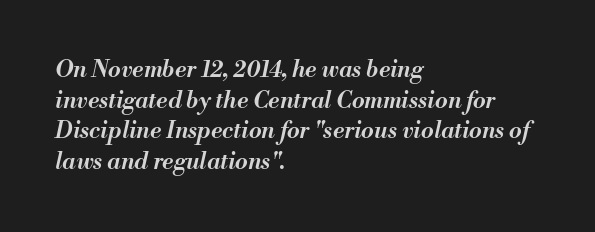
{"italic": "yes", "lean": "right", "slant_degrees": 13, "bold": "semi", "underline": "no", "align": "left", "line_spacing": "normal", "line_spacing_ratio": 1.33, "letter_spacing": "normal", "letter_spacing_em": 0.0, "glyph_px": 23}
